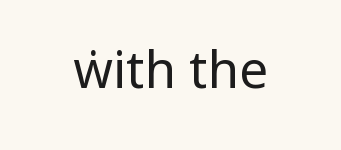
The image shows 51 px regular-weight, condensed sans-serif type, upright; set normal letter spacing, not underlined; low stroke contrast and a large x-height.
